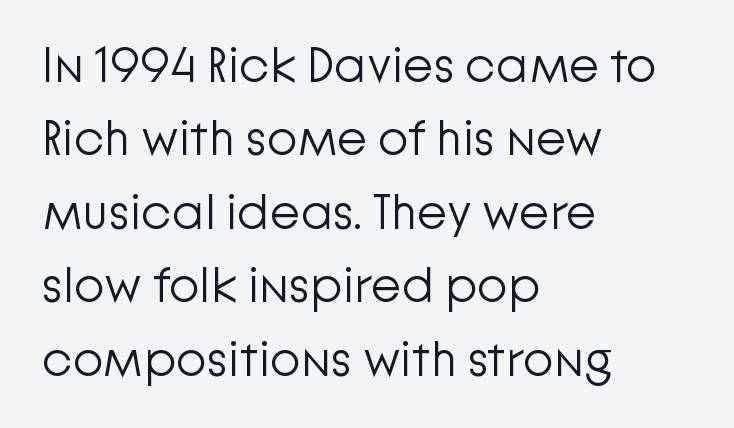
Serif or sans? Sans — the stroke terminals are bare. Letter spacing: default. You could not count columns in this text — the font is proportionally spaced. What's the leading like? Ordinary, nothing unusual.
